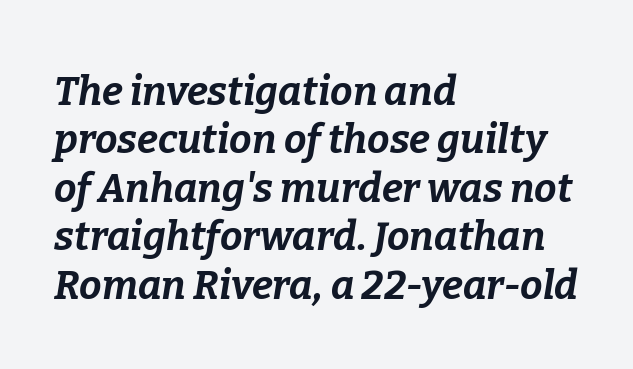
Character widths vary here, with narrow letters taking less room than wide ones. The passage shown has conventional tracking throughout. The passage shown is emphatically bold. Line beginnings align vertically; line endings do not.
